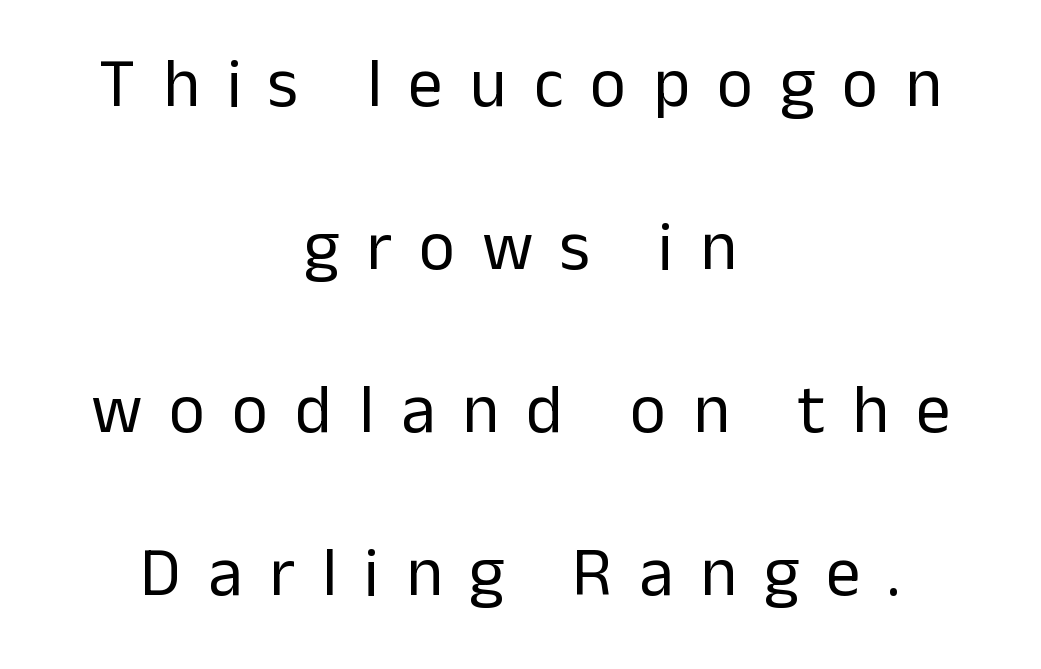
{"serif": "no", "italic": "no", "bold": "no", "weight": "regular", "width": "normal", "stroke_contrast": "low", "x_height": "medium", "monospaced": "no", "underline": "no", "align": "center", "line_spacing": "loose", "line_spacing_ratio": 2.36, "letter_spacing": "wide", "letter_spacing_em": 0.39, "glyph_px": 69}
